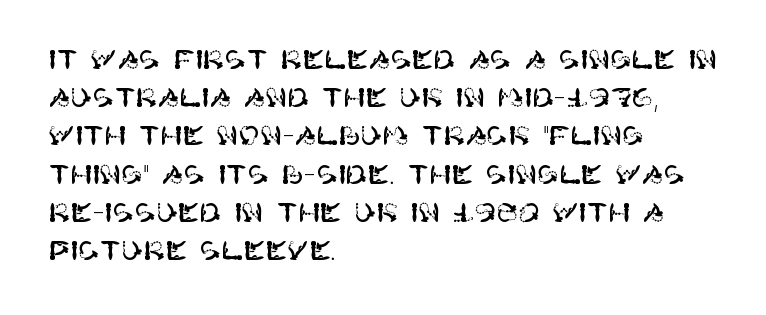
The image shows 26 px text type, upright; set left-aligned, normal line spacing (1.47x), normal letter spacing, not underlined.
